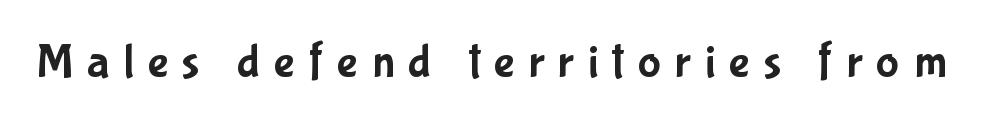
Designer's note — italics off, roman on. The type is letterspaced generously, with wide tracking. Proportional: the letters do not fall into vertical columns. Type without underlining.
